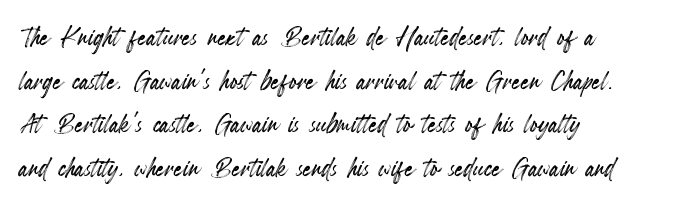
{"width": "condensed", "x_height": "small", "monospaced": "no", "underline": "no", "align": "left", "line_spacing": "normal", "line_spacing_ratio": 1.28, "letter_spacing": "normal", "letter_spacing_em": 0.0, "glyph_px": 34}
